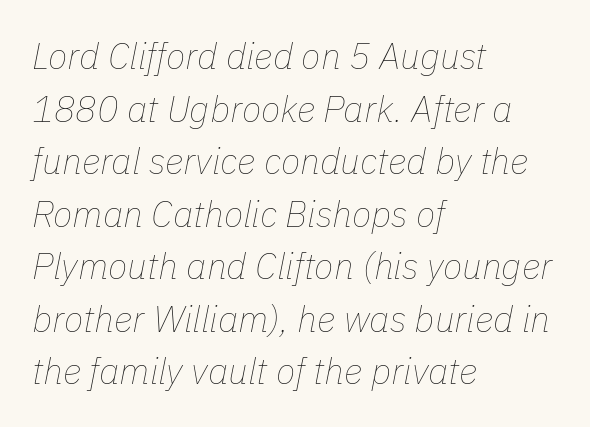
{"italic": "yes", "lean": "right", "slant_degrees": 11, "bold": "no", "weight": "thin", "width": "normal", "stroke_contrast": "low", "x_height": "medium", "monospaced": "no", "underline": "no", "align": "left", "line_spacing": "normal", "line_spacing_ratio": 1.46, "letter_spacing": "normal", "letter_spacing_em": 0.0, "glyph_px": 36}
